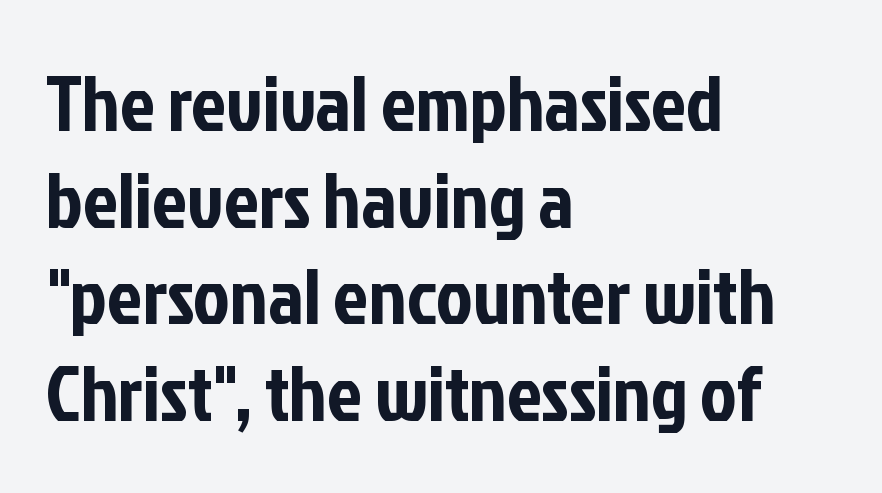
Q: Is the text italic (slanted)? A: No, it is upright.
Q: Is the typeface a serif or a sans-serif typeface? A: Sans-serif.
Q: Is the text underlined? A: No.
Q: How is the paragraph aligned? A: Left-aligned.
Q: Is the spacing between letters normal or unusually wide? A: Normal.
Q: Width (condensed, normal, or wide)? A: Condensed.
Q: Stroke contrast? A: Low.
Q: x-height? A: Medium.
Q: Monospaced? A: No.
